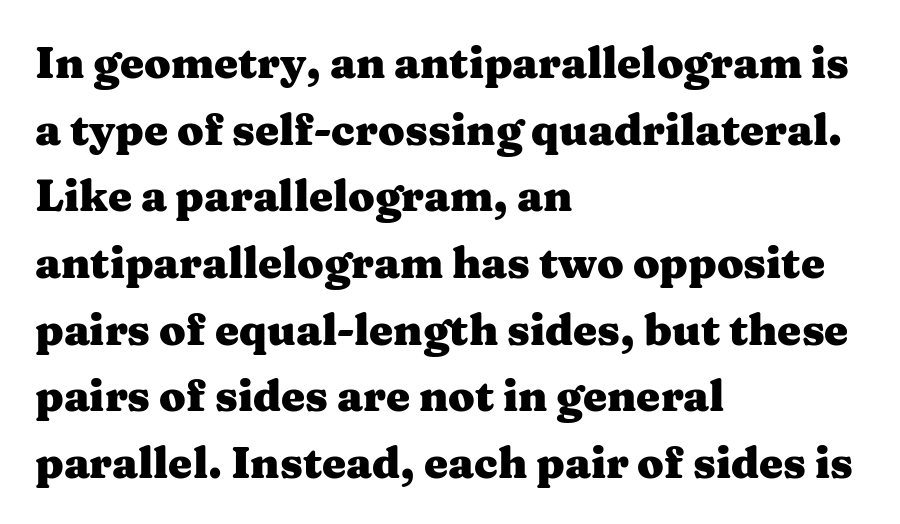
The image shows 43 px heavy, wide serif type, upright; set left-aligned, normal line spacing (1.55x), normal letter spacing, not underlined; medium stroke contrast and a medium x-height.
